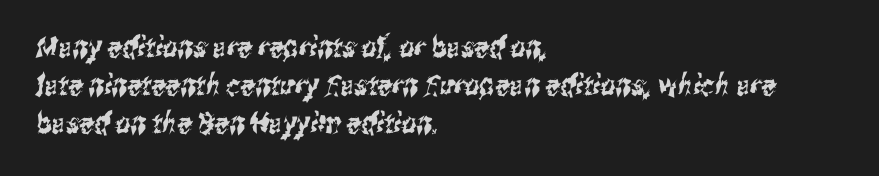
Q: Is the typeface a serif or a sans-serif typeface? A: Sans-serif.
Q: Is the text underlined? A: No.
Q: How is the paragraph aligned? A: Left-aligned.
Q: Is the spacing between letters normal or unusually wide? A: Normal.
Q: Is the spacing between lines tight, normal or loose? A: Normal.
Q: Width (condensed, normal, or wide)? A: Condensed.
Q: Stroke contrast? A: Medium.
Q: x-height? A: Medium.
Q: Monospaced? A: No.
